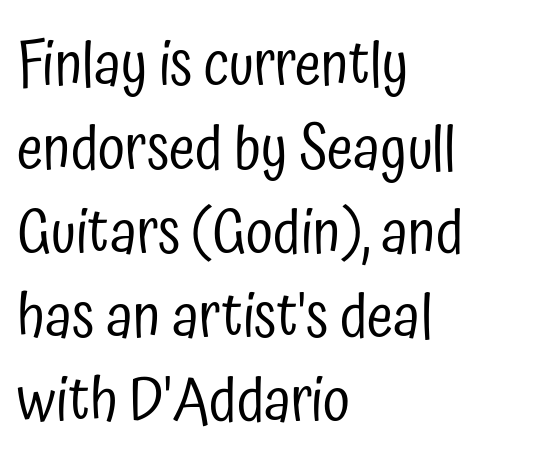
Casual observation: everything's shoved over to the left. Ordinary non-slanted type is in use. These lines are composed in type without serifs. This rendering leaves character spacing at its baseline value.
